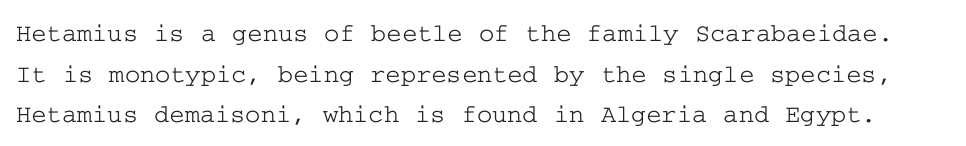
{"italic": "no", "underline": "no", "line_spacing": "normal", "line_spacing_ratio": 1.56, "letter_spacing": "normal", "letter_spacing_em": 0.0, "glyph_px": 26}
